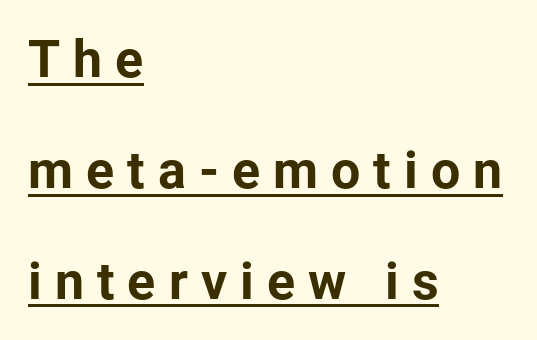
The image shows 52 px bold sans-serif type, upright; set left-aligned, loose line spacing (2.13x), unusually wide letter spacing (+0.25 em), underlined; low stroke contrast and a medium x-height.
